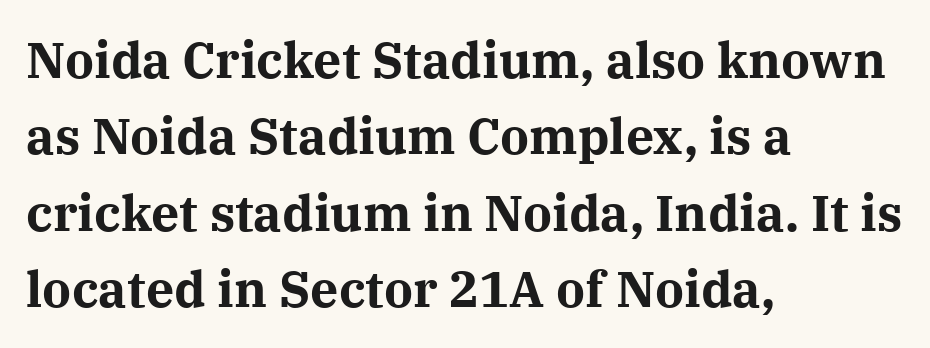
The image shows 50 px bold serif type, upright; set left-aligned, normal line spacing (1.53x), normal letter spacing, not underlined; medium stroke contrast and a medium x-height.
